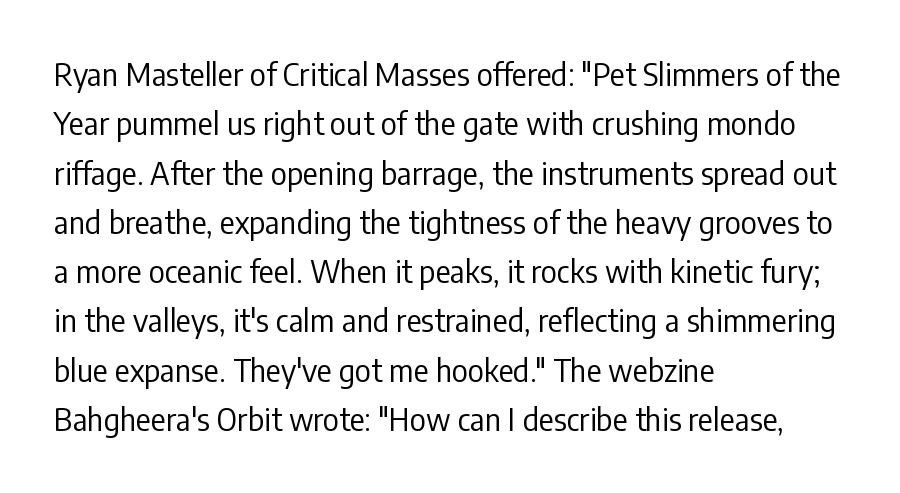
The image shows 31 px regular-weight, condensed sans-serif type, upright; set left-aligned, normal line spacing (1.59x), normal letter spacing, not underlined; low stroke contrast and a medium x-height.
